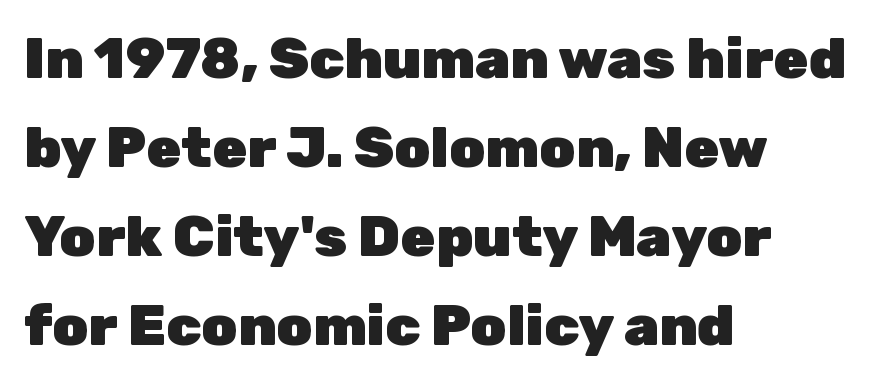
{"serif": "no", "italic": "no", "bold": "yes", "weight": "heavy", "width": "normal", "stroke_contrast": "low", "x_height": "medium", "monospaced": "no", "underline": "no", "align": "left", "line_spacing": "normal", "line_spacing_ratio": 1.56, "letter_spacing": "normal", "letter_spacing_em": 0.0, "glyph_px": 57}
